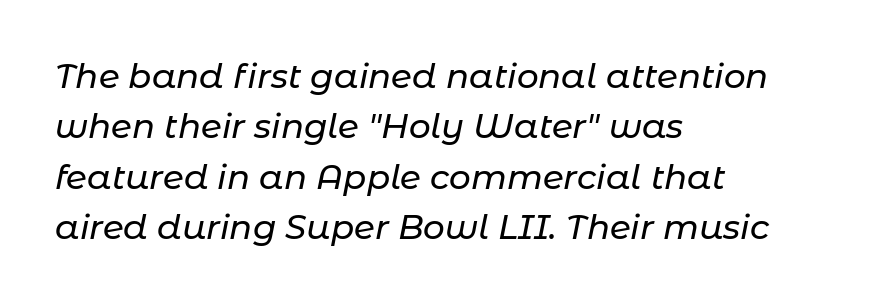
{"italic": "yes", "lean": "right", "slant_degrees": 11, "width": "normal", "stroke_contrast": "low", "x_height": "medium", "monospaced": "no", "underline": "no", "align": "left", "line_spacing": "normal", "line_spacing_ratio": 1.48, "letter_spacing": "normal", "letter_spacing_em": 0.0, "glyph_px": 34}
